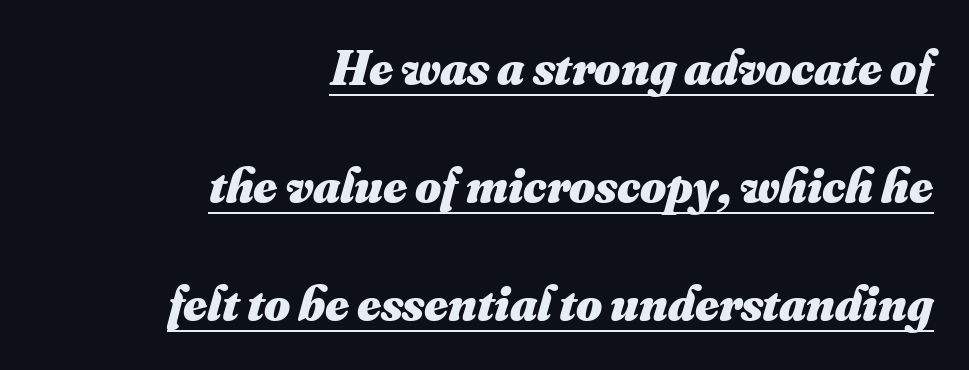
The image shows 50 px heavy type; set right-aligned, loose line spacing (2.36x), normal letter spacing, underlined; medium stroke contrast and a small x-height.
